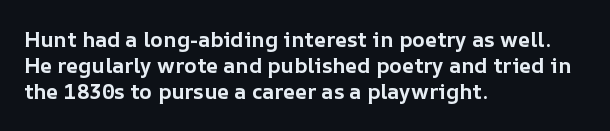
Q: Is the text bold? A: Yes.
Q: Is the text italic (slanted)? A: No, it is upright.
Q: Is the text underlined? A: No.
Q: How is the paragraph aligned? A: Left-aligned.
Q: Is the spacing between letters normal or unusually wide? A: Normal.
